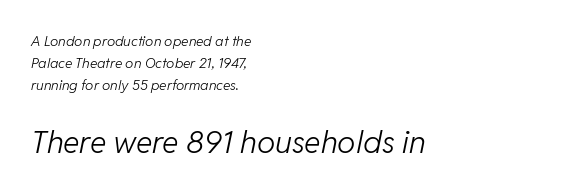
{"italic": "yes", "lean": "right", "slant_degrees": 11, "bold": "no", "weight": "light", "width": "normal", "stroke_contrast": "low", "x_height": "medium", "monospaced": "no", "underline": "no", "align": "left", "line_spacing": "normal", "line_spacing_ratio": 1.56, "letter_spacing": "normal", "letter_spacing_em": 0.0, "larger_block": "second", "size_ratio": 2.21, "glyph_px": 31}
